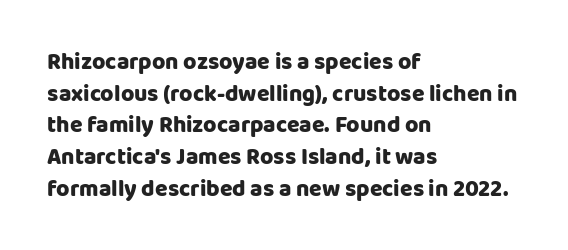
The tracking reads as untouched default to a designer's eye. These lines were composed using upright roman letters. A clean baseline with only descenders dipping below it. The designer left line spacing at the default. The lines are quadded left.
